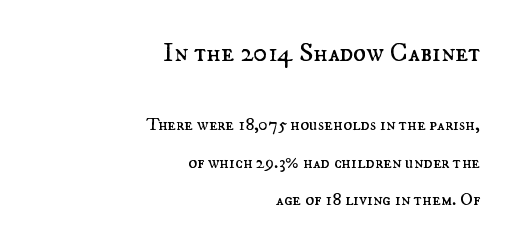
Counters stay open thanks to moderate or lighter strokes. The lines are spread far apart with generous leading. Which margin do the lines hug? The right one — the left edge is uneven. Unlike italic type, these characters show no tilt at all. Underline: absent. Here the glyphs are tracked normally, forming tight word shapes.
